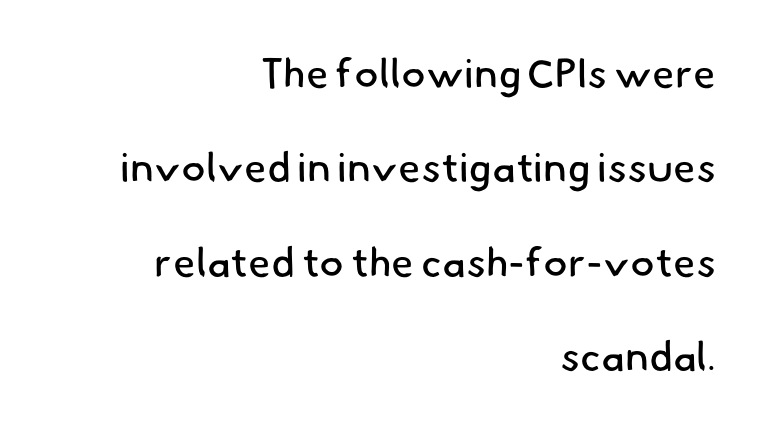
Weight: in the light-to-regular range. A flush-right, rag-left setting is used for this passage. This rendering leaves character spacing at its baseline value. The zone under the glyphs is completely vacant. Vertical spacing — loose.
